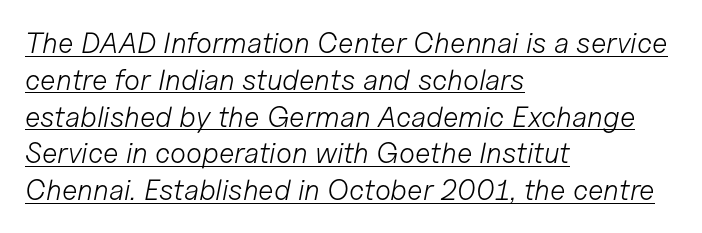
The image shows 29 px light type, italic (leaning right); set left-aligned, normal line spacing (1.27x), normal letter spacing, underlined; low stroke contrast and a medium x-height.
